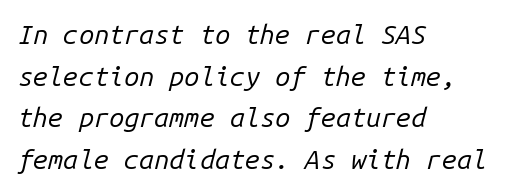
The glyphs look as if they've been sheared to an angle. Unbolded letterforms with no extra heft. Compared with typical body copy, the letter spacing here is the same. The rendering uses a moderate line-height, typical for paragraphs. The setting favours the left margin, as ordinary paragraphs usually do.
